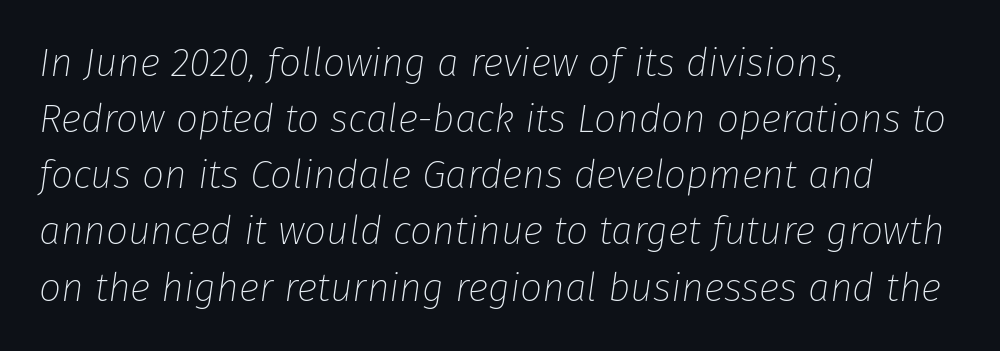
{"italic": "yes", "lean": "right", "slant_degrees": 8, "bold": "no", "weight": "thin", "width": "normal", "stroke_contrast": "low", "x_height": "medium", "monospaced": "no", "underline": "no", "align": "left", "line_spacing": "normal", "line_spacing_ratio": 1.44, "letter_spacing": "normal", "letter_spacing_em": 0.0, "glyph_px": 39}
